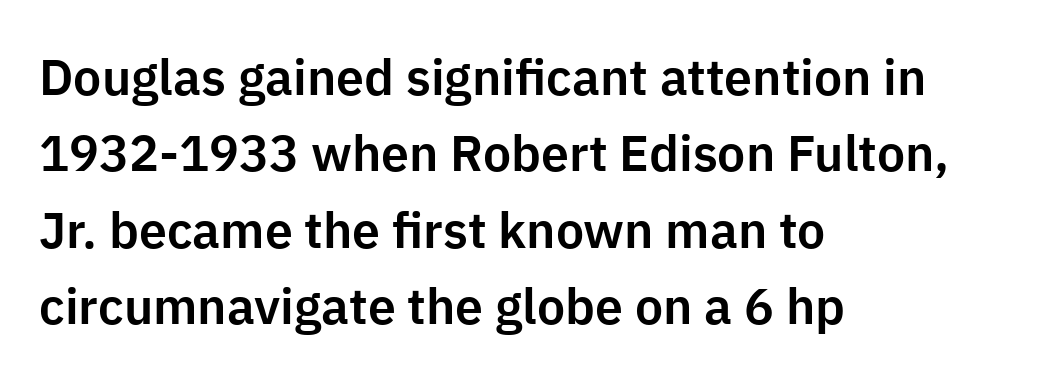
Q: Is the text italic (slanted)? A: No, it is upright.
Q: Is the typeface a serif or a sans-serif typeface? A: Sans-serif.
Q: Is the text underlined? A: No.
Q: How is the paragraph aligned? A: Left-aligned.
Q: Is the spacing between letters normal or unusually wide? A: Normal.
Q: Is the spacing between lines tight, normal or loose? A: Normal.
Q: Width (condensed, normal, or wide)? A: Normal.
Q: Stroke contrast? A: Low.
Q: x-height? A: Medium.
Q: Monospaced? A: No.
